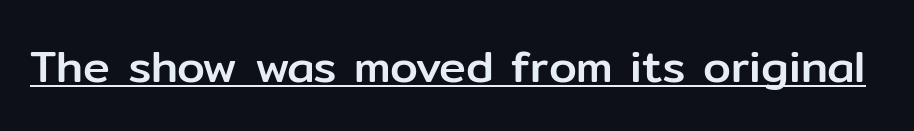
The image shows 45 px sans-serif type, upright; set normal letter spacing, underlined; low stroke contrast and a medium x-height.
